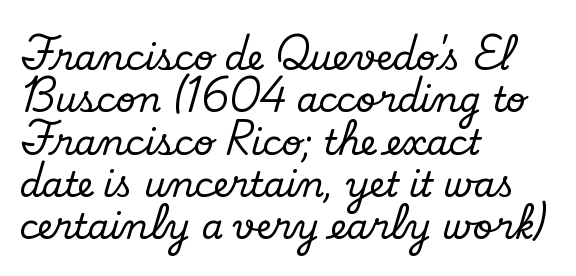
Each row of text sits above clean, open space. Here the designer chose a conventional face with non-uniform glyph widths. In terms of letterspacing, this is plain default setting. I'd call this a serif setting — the letters wear small feet.
